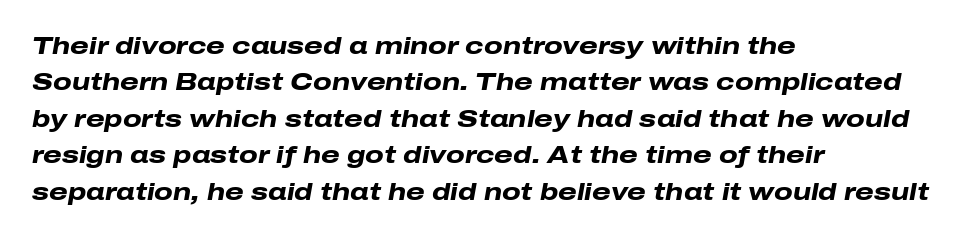
Reading down the block, your eye returns to a fixed left position each line. Regarding leading, the lines here are spaced in the standard way. Characters are canted at an angle relative to the baseline's perpendicular. Weight check: bold — yes, fully.
